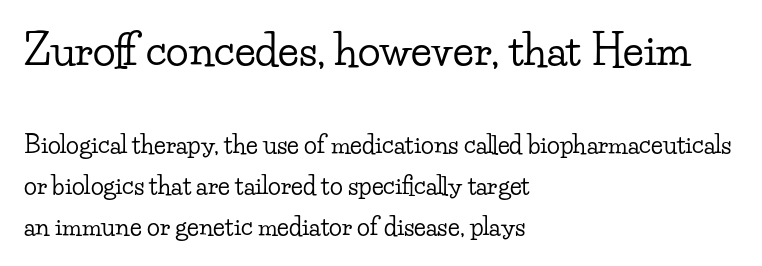
Style check: upright. The ragged edge is on the right, which tells us the setting is flush left. A typesetter would label this face a serif. Larger block? The one above; the one below is distinctly smaller. Looks like regular typesetting: each glyph gets only the width it needs. Clear beneath every line of the passage.
